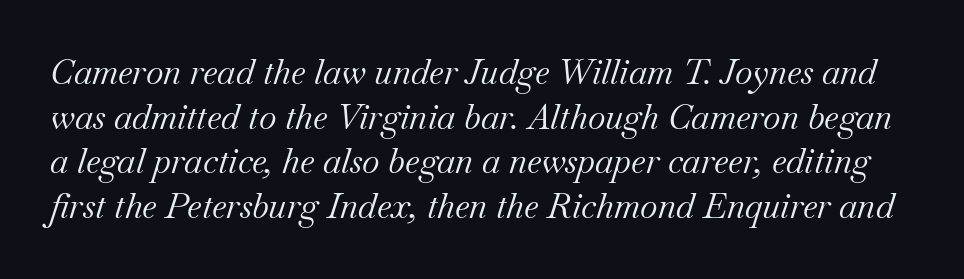
{"serif": "yes", "italic": "yes", "lean": "right", "slant_degrees": 18, "bold": "no", "weight": "regular", "width": "normal", "stroke_contrast": "medium", "x_height": "small", "monospaced": "no", "underline": "no", "line_spacing": "normal", "line_spacing_ratio": 1.31, "letter_spacing": "normal", "letter_spacing_em": 0.0, "glyph_px": 34}
